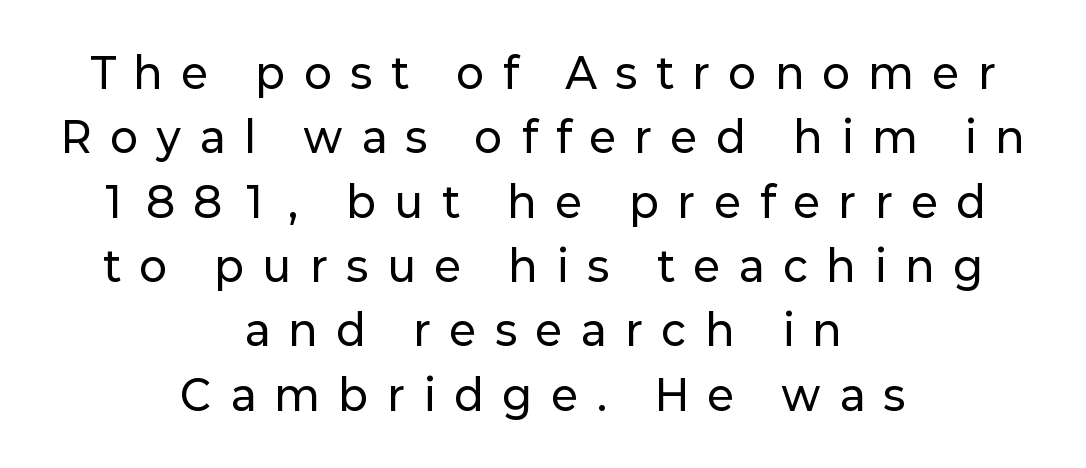
Short and long lines alike share a common midpoint. This sample has the flowing, uneven cadence of proportional lettering. Ascenders rise straight up at ninety degrees. The passage shown has open, widely tracked lettering throughout. Classification — sans serif. Just letters on the line, the space beneath them empty.
